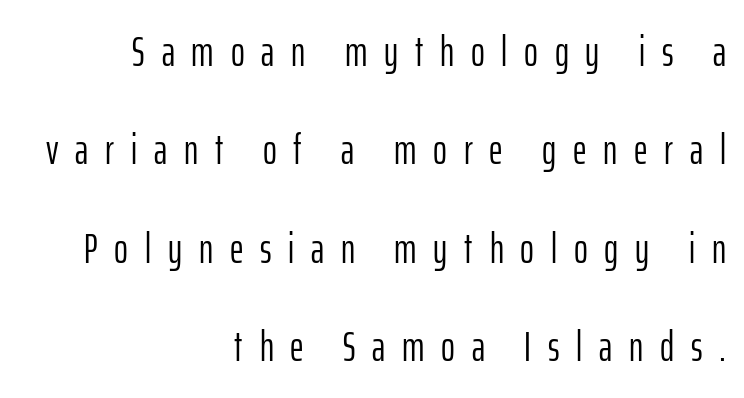
The image shows 42 px light, condensed sans-serif type, upright; set right-aligned, loose line spacing (2.34x), unusually wide letter spacing (+0.4 em), not underlined; low stroke contrast and a medium x-height.
